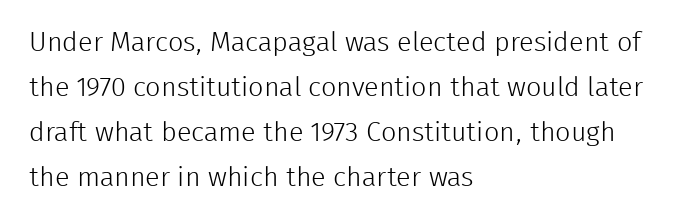
The image shows 27 px text type, upright; set left-aligned, normal line spacing (1.67x), normal letter spacing, not underlined.
